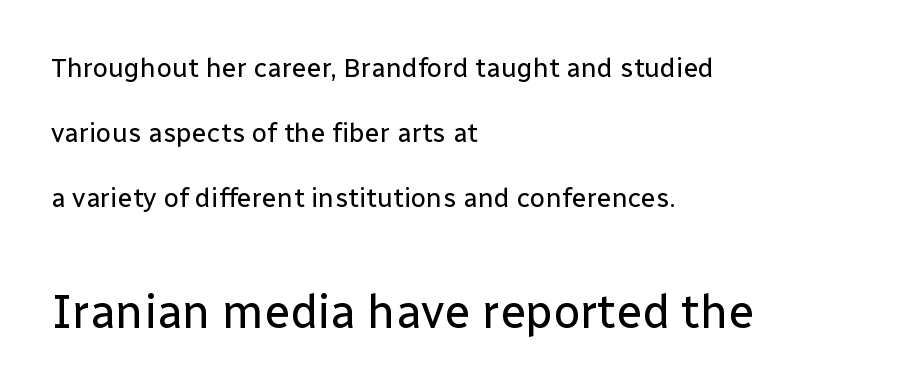
Students, observe: this is what heavily led, spacious text looks like. Does the lettering tilt? It doesn't — this is upright. The more generous point size was reserved for the lower chunk. Nobody touched the tracking dial on this one.
